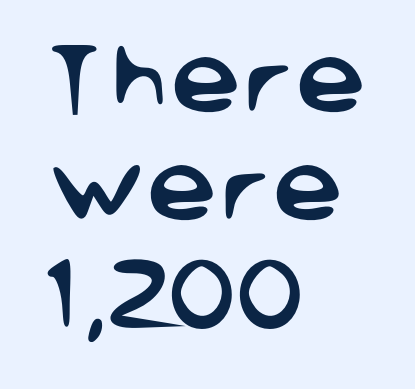
Q: Is the text italic (slanted)? A: No, it is upright.
Q: Is the typeface a serif or a sans-serif typeface? A: Sans-serif.
Q: Is the text underlined? A: No.
Q: How is the paragraph aligned? A: Left-aligned.
Q: Is the spacing between letters normal or unusually wide? A: Normal.
Q: Is the spacing between lines tight, normal or loose? A: Normal.
Q: Width (condensed, normal, or wide)? A: Normal.
Q: Stroke contrast? A: Low.
Q: x-height? A: Large.
Q: Monospaced? A: No.
